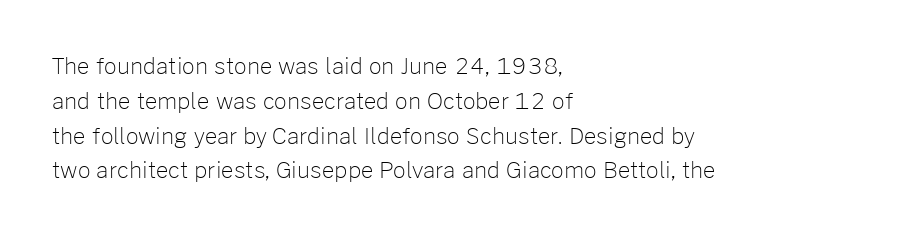
{"italic": "no", "bold": "no", "underline": "no", "align": "left", "line_spacing": "normal", "line_spacing_ratio": 1.58, "letter_spacing": "normal", "letter_spacing_em": 0.0, "glyph_px": 22}
